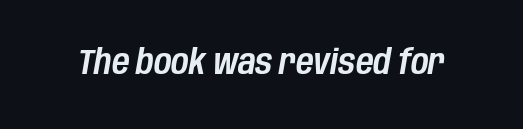
Is the letter spacing exaggerated? No — it looks like the ordinary default. The text carries the slant typical of an italic or oblique font. Descenders are the only things crossing below the line. Think of a printed novel: that variable character pitch is what you see here.
